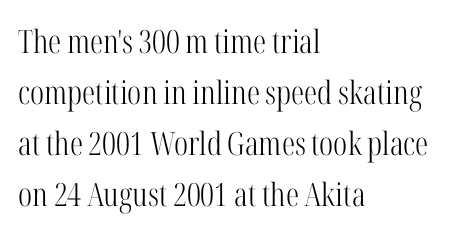
Ascenders rise straight up at ninety degrees. The letterforms sit shoulder to shoulder at normal distance. Anything drawn beneath the words? Only blank space. Do the characters align in a grid? No, the font is proportional. Regular leading.
